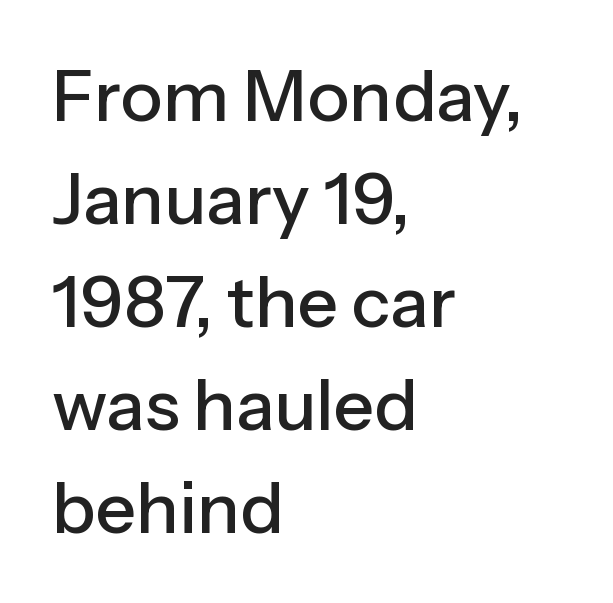
The image shows 71 px sans-serif type, upright; set left-aligned, normal line spacing (1.45x), normal letter spacing, not underlined; low stroke contrast and a medium x-height.
